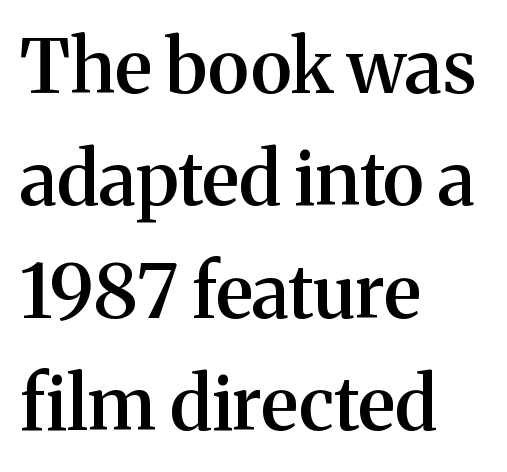
Whoever set this chose a conventional vertical rhythm. The line texture is even and compact thanks to regular tracking. Does the lettering tilt? It doesn't — this is upright. A fair bit of extra ink — the face is semibold, not bold. These lines are rendered in a variable-pitch font. No word sits above an underline.
